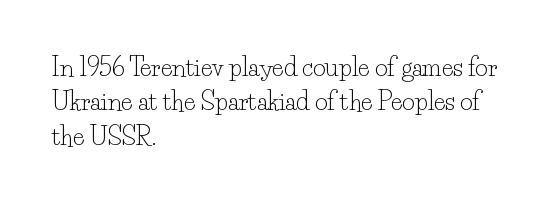
Q: Is the text bold? A: No.
Q: Is the text italic (slanted)? A: No, it is upright.
Q: Is the text underlined? A: No.
Q: How is the paragraph aligned? A: Left-aligned.
Q: Is the spacing between letters normal or unusually wide? A: Normal.
Q: Is the spacing between lines tight, normal or loose? A: Normal.
